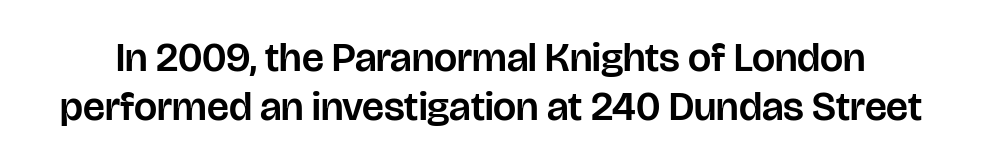
{"serif": "no", "italic": "no", "width": "normal", "stroke_contrast": "low", "x_height": "large", "monospaced": "no", "underline": "no", "line_spacing_ratio": 1.2, "letter_spacing": "normal", "letter_spacing_em": 0.0, "glyph_px": 41}
